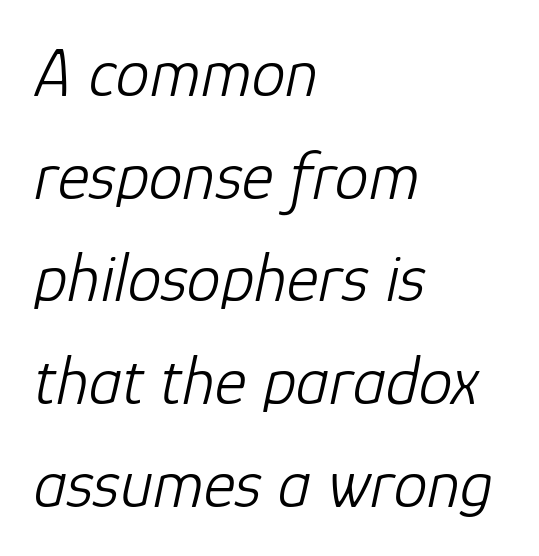
A student would call this left alignment; a typographer would say flush left, rag right. How are the letters spaced? Ordinarily, with no added tracking. The zone under the glyphs is completely vacant. Is this a fixed-width face? No — the glyphs have proportional, varying widths. Regular leading.
